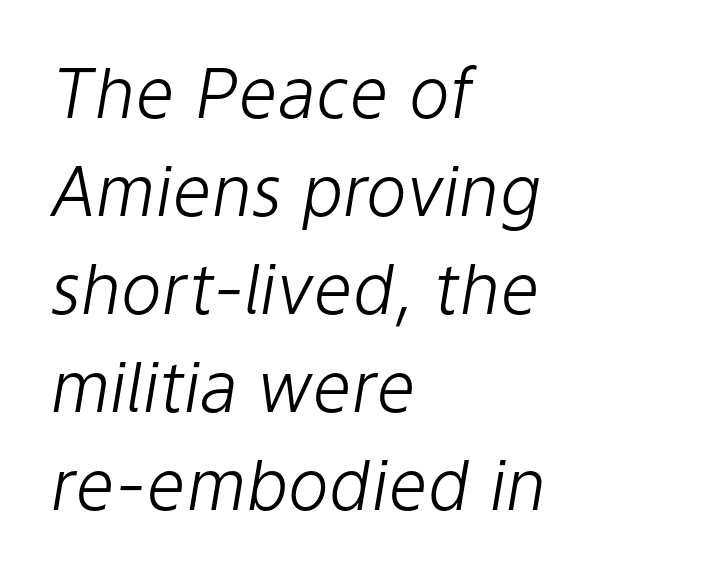
{"italic": "yes", "lean": "right", "slant_degrees": 9, "bold": "no", "weight": "light", "width": "normal", "stroke_contrast": "low", "x_height": "medium", "monospaced": "no", "underline": "no", "align": "left", "line_spacing": "normal", "line_spacing_ratio": 1.42, "letter_spacing": "normal", "letter_spacing_em": 0.0, "glyph_px": 69}
